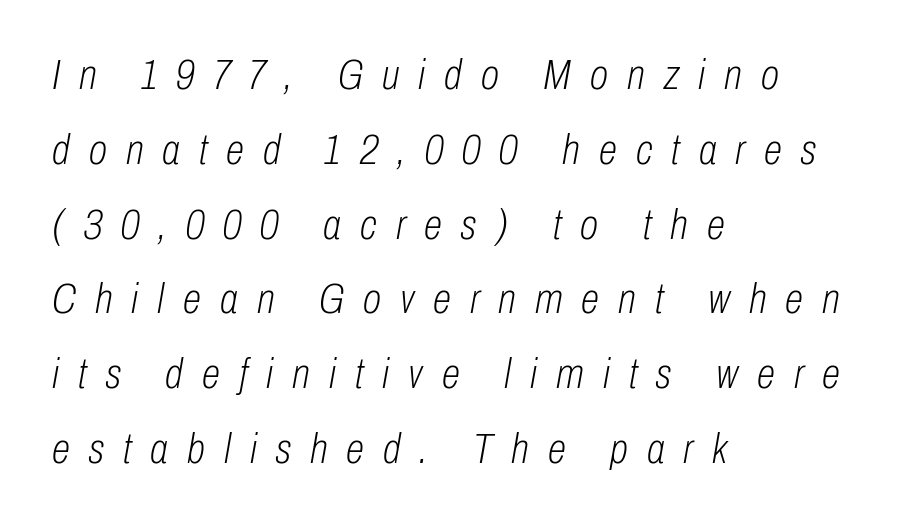
The type is letterspaced generously, with wide tracking. Every row of glyphs begins at an identical x-position on the left. The passage shown is typed in a proportional face where columns would drift. The font sits on the lighter half of the weight spectrum, regular included. Decoration check: the copy has no underline. Would a proofreader flag this as italicized? Yes.
